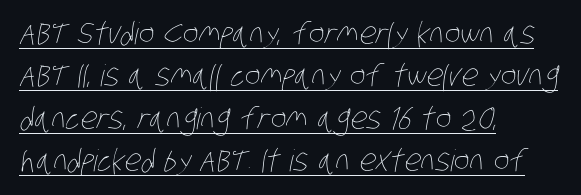
The image shows 30 px thin, condensed type; set left-aligned, normal line spacing (1.41x), normal letter spacing, underlined; low stroke contrast and a large x-height.
